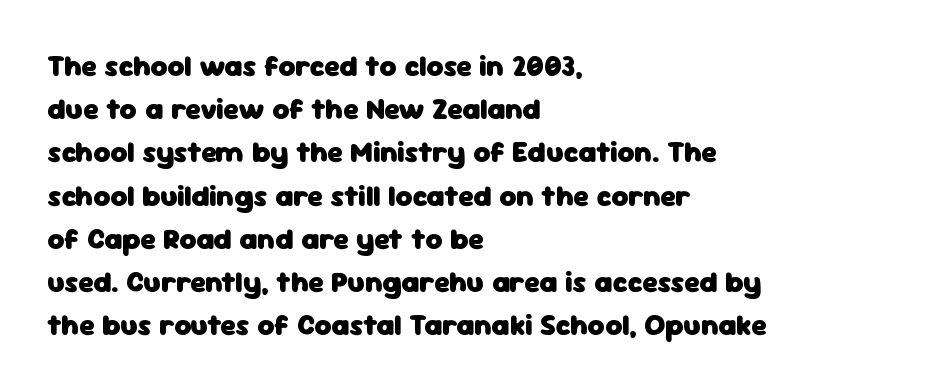
The zone under the glyphs is completely vacant. Ordinary non-slanted type is in use. Looks like regular typesetting: each glyph gets only the width it needs. The letters carry no serifs — their stems end cleanly without finishing strokes. The lines are quadded left.
